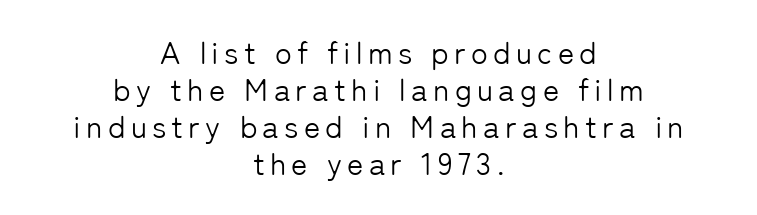
The image shows 31 px light sans-serif type, upright; set centered, line spacing 1.19x, not underlined; low stroke contrast and a medium x-height.
